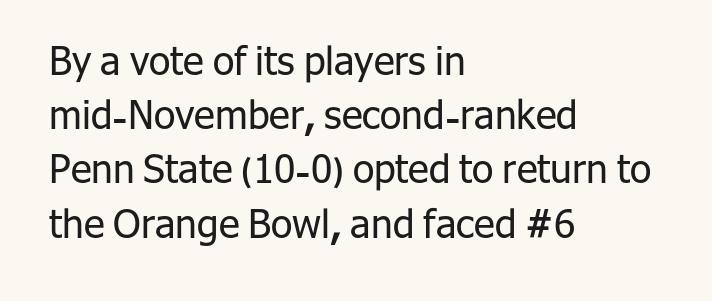
The font is comparable to plain body text, perhaps lighter. The baseline area is clear. Observe the absence of serifs on each vertical stroke in this sample. Think of a printed novel: that variable character pitch is what you see here. The axis of the letterforms is exactly vertical. Every row of glyphs begins at an identical x-position on the left.
